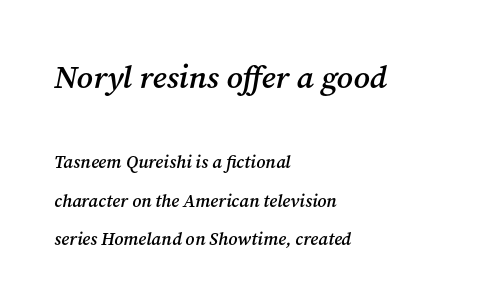
Nobody drew a line under any word here. Compare the two chunks: the upper has the greater cap height. A student would call this left alignment; a typographer would say flush left, rag right. Rows of type keep a wide berth in the vertical direction.
